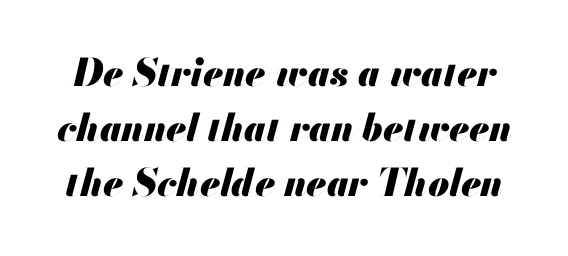
There's an unmistakable incline to the writing here. Look at the tracking — it's just the regular setting, nothing added. Students, observe: this is what conventionally led text looks like. A bare baseline throughout the passage.
